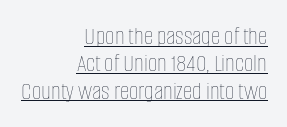
{"italic": "no", "bold": "no", "underline": "yes", "align": "right", "line_spacing": "tight", "line_spacing_ratio": 1.05, "letter_spacing": "normal", "letter_spacing_em": 0.0, "glyph_px": 26}
